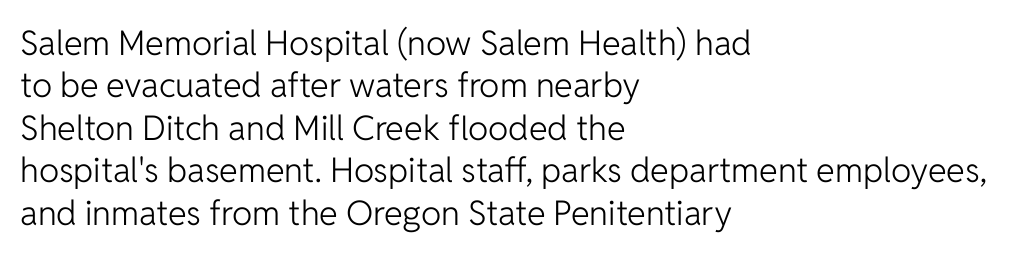
{"serif": "no", "italic": "no", "bold": "no", "weight": "light", "width": "normal", "stroke_contrast": "low", "x_height": "medium", "monospaced": "no", "underline": "no", "align": "left", "line_spacing": "normal", "line_spacing_ratio": 1.25, "letter_spacing": "normal", "letter_spacing_em": 0.0, "glyph_px": 34}
